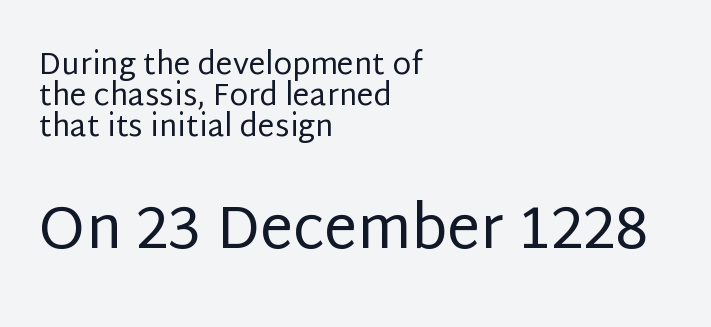
The leading is snug, giving the passage a crowded texture. The passage is arranged the way most books set body copy — flush left. The letters sit at their default tracking, neither squeezed nor spread. These lines are rendered in a variable-pitch font.
